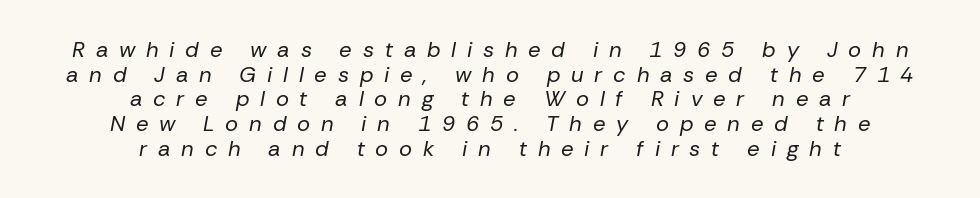
The image shows 22 px text type, italic (leaning right); set centered, tight line spacing (1.12x), unusually wide letter spacing (+0.49 em), not underlined.
